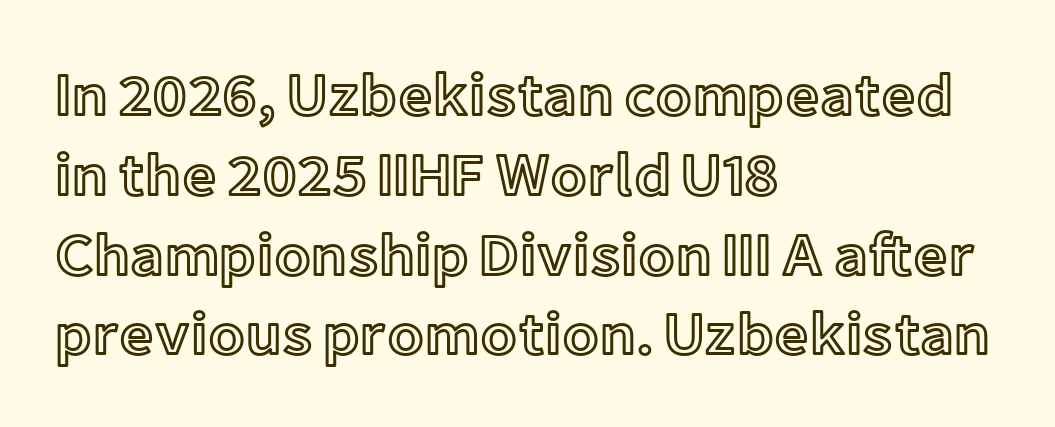
Observe the ordinary spacing: letters are neighbours, not strangers. What's the leading like? Ordinary, nothing unusual. These lines are rendered in a variable-pitch font. Does the copy run flush right? No — it runs flush left. Ordinary non-slanted type is in use.
